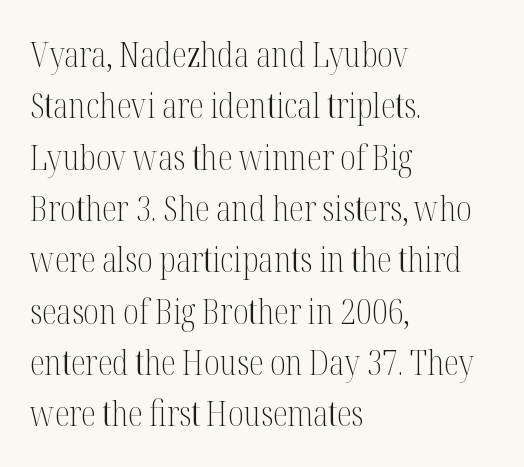
{"serif": "yes", "italic": "no", "bold": "no", "weight": "light", "width": "condensed", "stroke_contrast": "medium", "x_height": "medium", "monospaced": "no", "underline": "no", "align": "left", "line_spacing": "normal", "line_spacing_ratio": 1.51, "letter_spacing": "normal", "letter_spacing_em": 0.0, "glyph_px": 34}
